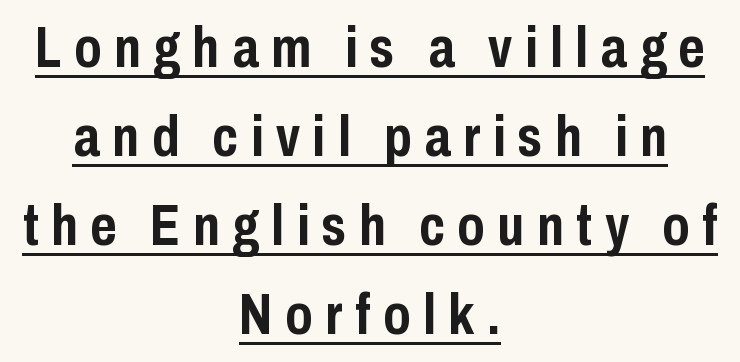
The image shows 57 px semibold, condensed sans-serif type, upright; set centered, normal line spacing (1.56x), unusually wide letter spacing (+0.22 em), underlined; low stroke contrast and a medium x-height.
